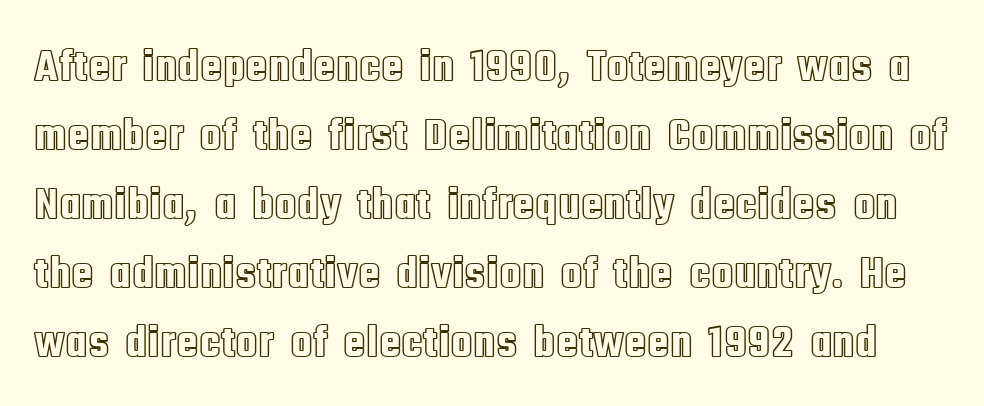
The image shows 46 px condensed type, upright; set normal line spacing (1.5x), normal letter spacing, not underlined; a large x-height.
